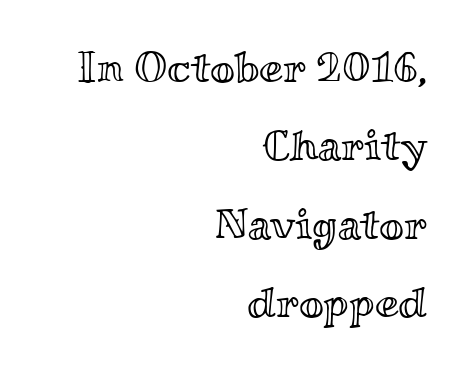
{"italic": "no", "width": "wide", "x_height": "small", "monospaced": "no", "underline": "no", "align": "right", "line_spacing_ratio": 1.82, "letter_spacing": "normal", "letter_spacing_em": 0.0, "glyph_px": 43}
